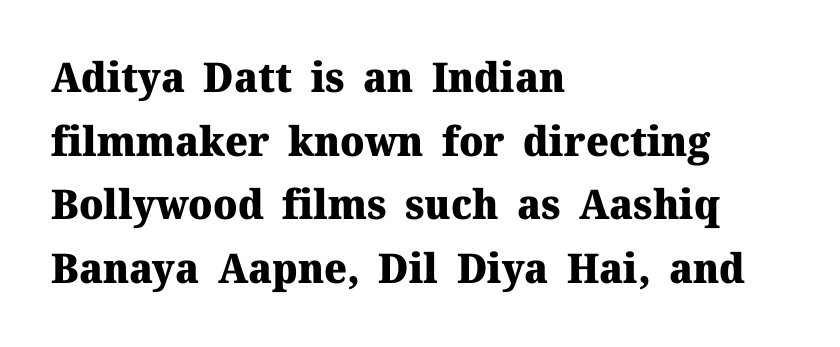
The passage shown is typed in a proportional face where columns would drift. Observe the ordinary spacing: letters are neighbours, not strangers. Is there much room between lines? A standard amount, neither cramped nor airy. Every character sits straight up, as roman type does. A full-strength bold gives these letters their thick strokes.
